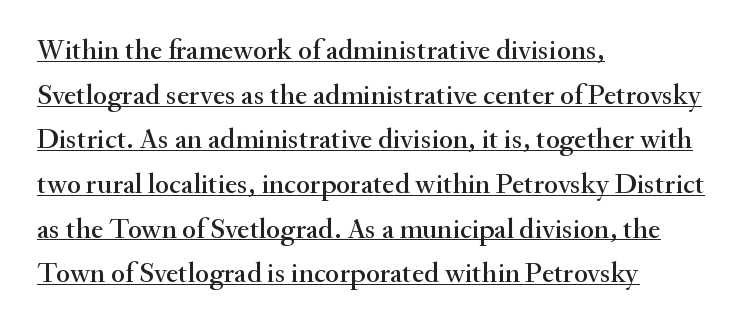
Q: Is the text italic (slanted)? A: No, it is upright.
Q: Is the typeface a serif or a sans-serif typeface? A: Serif.
Q: Is the text underlined? A: Yes.
Q: How is the paragraph aligned? A: Left-aligned.
Q: Is the spacing between letters normal or unusually wide? A: Normal.
Q: Is the spacing between lines tight, normal or loose? A: Normal.
Q: Width (condensed, normal, or wide)? A: Normal.
Q: Stroke contrast? A: Medium.
Q: x-height? A: Small.
Q: Monospaced? A: No.
